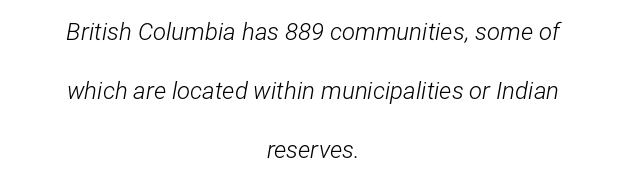
{"italic": "yes", "lean": "right", "slant_degrees": 12, "bold": "no", "underline": "no", "align": "center", "line_spacing": "loose", "line_spacing_ratio": 2.45, "letter_spacing": "normal", "letter_spacing_em": 0.0, "glyph_px": 24}
